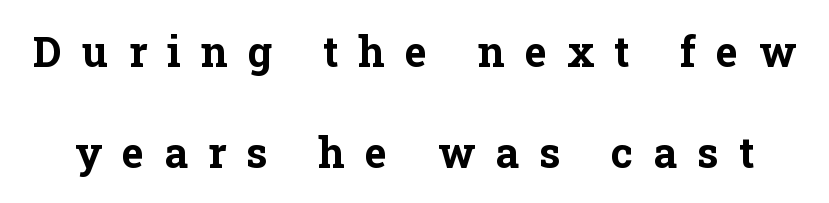
Q: Is the text bold? A: Yes.
Q: Is the text italic (slanted)? A: No, it is upright.
Q: Is the typeface a serif or a sans-serif typeface? A: Serif.
Q: Is the text underlined? A: No.
Q: Is the spacing between letters normal or unusually wide? A: Unusually wide.
Q: Is the spacing between lines tight, normal or loose? A: Loose.
Q: Width (condensed, normal, or wide)? A: Normal.
Q: Stroke contrast? A: Low.
Q: x-height? A: Medium.
Q: Monospaced? A: No.
